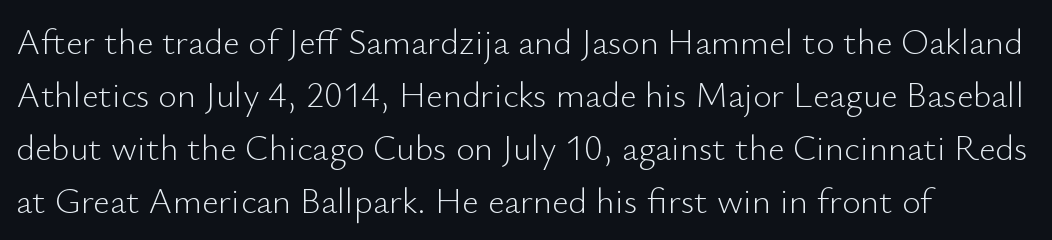
{"serif": "no", "italic": "no", "bold": "no", "weight": "light", "width": "normal", "stroke_contrast": "low", "x_height": "small", "monospaced": "no", "underline": "no", "align": "left", "line_spacing": "normal", "line_spacing_ratio": 1.47, "letter_spacing": "normal", "letter_spacing_em": 0.0, "glyph_px": 36}
